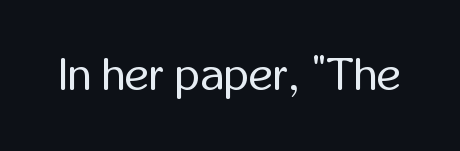
Q: Is the text bold? A: No.
Q: Is the text italic (slanted)? A: No, it is upright.
Q: Is the typeface a serif or a sans-serif typeface? A: Sans-serif.
Q: Is the text underlined? A: No.
Q: Is the spacing between letters normal or unusually wide? A: Normal.
Q: Width (condensed, normal, or wide)? A: Condensed.
Q: Stroke contrast? A: Low.
Q: x-height? A: Medium.
Q: Monospaced? A: No.
